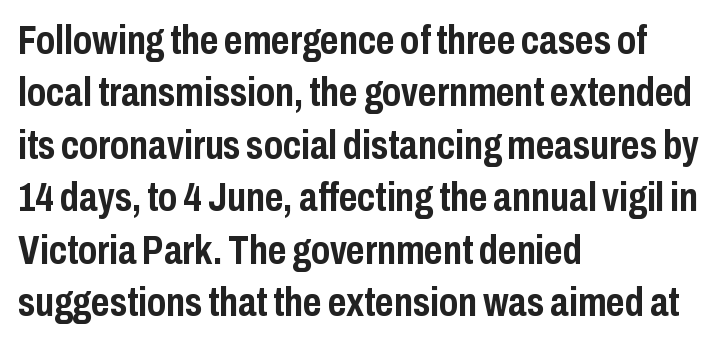
Q: Is the text bold? A: Yes.
Q: Is the text italic (slanted)? A: No, it is upright.
Q: Is the typeface a serif or a sans-serif typeface? A: Sans-serif.
Q: Is the text underlined? A: No.
Q: How is the paragraph aligned? A: Left-aligned.
Q: Is the spacing between letters normal or unusually wide? A: Normal.
Q: Is the spacing between lines tight, normal or loose? A: Normal.
Q: Width (condensed, normal, or wide)? A: Condensed.
Q: Stroke contrast? A: Low.
Q: x-height? A: Medium.
Q: Monospaced? A: No.
